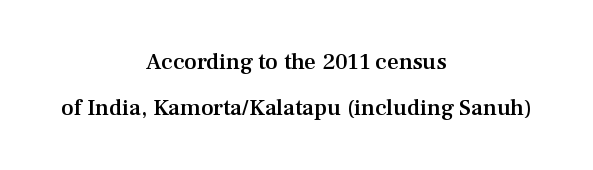
The image shows 23 px text type, upright; set centered, loose line spacing (2.02x), normal letter spacing, not underlined.
